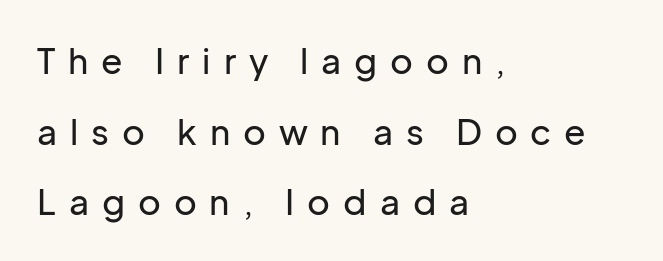
Quick note: interline space is abundant. Do the characters align in a grid? No, the font is proportional. Characters follow at a spacing far wider than the type designer built in. Which margin do the lines hug? The left one — the right edge is uneven.
